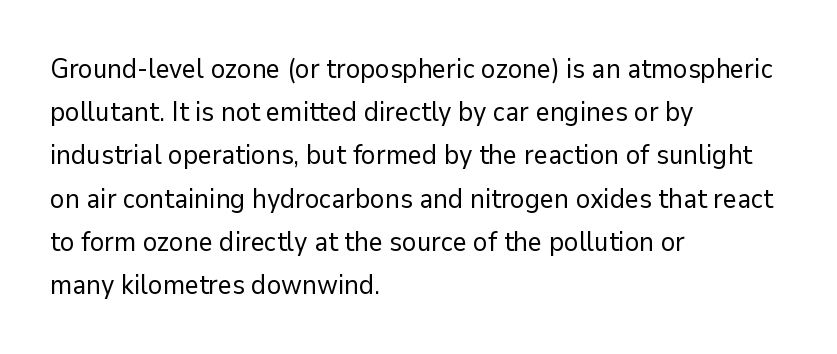
{"italic": "no", "bold": "no", "underline": "no", "align": "left", "line_spacing": "normal", "line_spacing_ratio": 1.6, "letter_spacing": "normal", "letter_spacing_em": 0.0, "glyph_px": 27}
